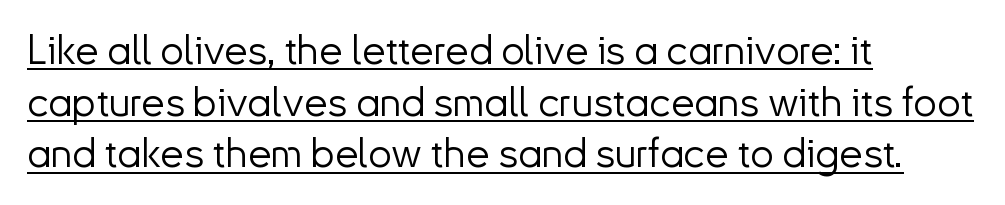
Q: Is the text bold? A: No.
Q: Is the text italic (slanted)? A: No, it is upright.
Q: Is the typeface a serif or a sans-serif typeface? A: Sans-serif.
Q: Is the text underlined? A: Yes.
Q: How is the paragraph aligned? A: Left-aligned.
Q: Is the spacing between letters normal or unusually wide? A: Normal.
Q: Width (condensed, normal, or wide)? A: Normal.
Q: Stroke contrast? A: Low.
Q: x-height? A: Small.
Q: Monospaced? A: No.
